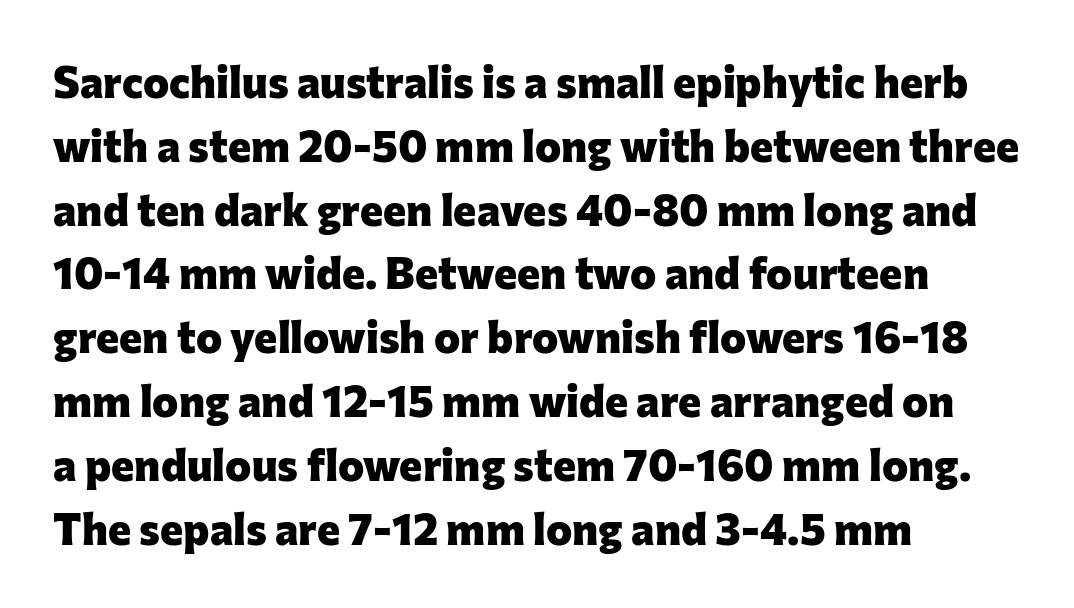
{"serif": "no", "italic": "no", "bold": "yes", "weight": "heavy", "width": "normal", "stroke_contrast": "low", "x_height": "medium", "monospaced": "no", "underline": "no", "align": "left", "line_spacing": "normal", "line_spacing_ratio": 1.45, "letter_spacing": "normal", "letter_spacing_em": 0.0, "glyph_px": 44}
